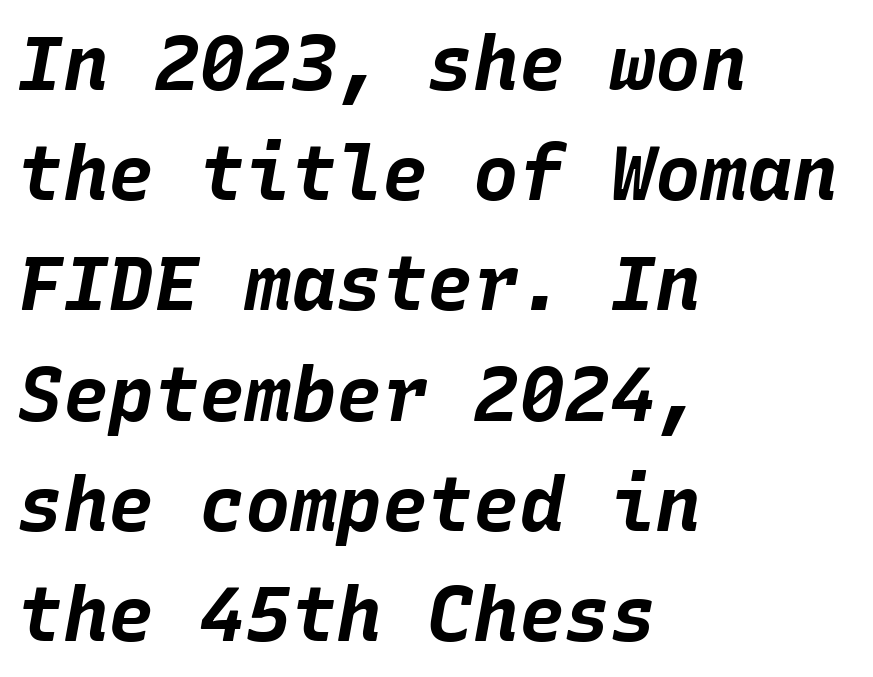
The image shows 76 px bold type, italic (leaning right), monospaced; set left-aligned, normal line spacing (1.45x), normal letter spacing, not underlined; low stroke contrast and a large x-height.
